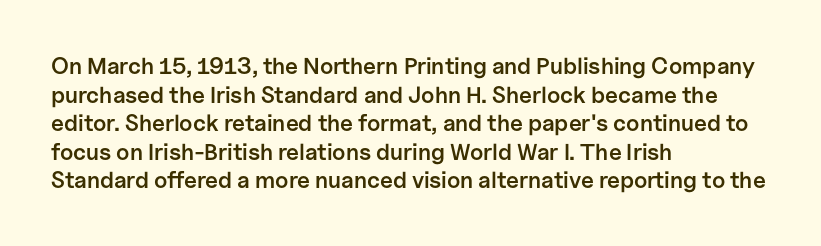
{"italic": "no", "bold": "semi", "underline": "no", "align": "left", "line_spacing_ratio": 1.24, "letter_spacing": "normal", "letter_spacing_em": 0.0, "glyph_px": 23}
